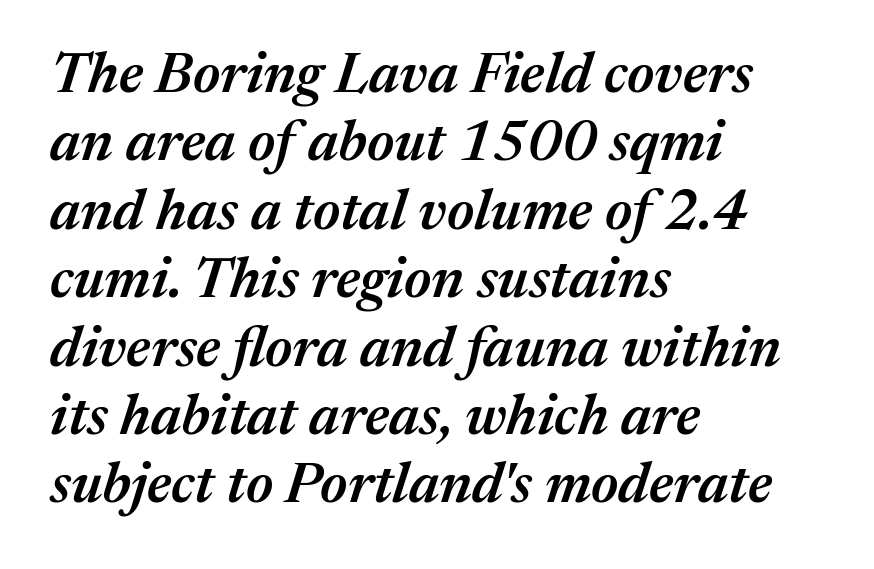
Q: Is the text bold? A: Semi-bold.
Q: Is the text italic (slanted)? A: Yes, it leans right by about 17 degrees.
Q: Is the text underlined? A: No.
Q: How is the paragraph aligned? A: Left-aligned.
Q: Is the spacing between letters normal or unusually wide? A: Normal.
Q: Width (condensed, normal, or wide)? A: Normal.
Q: Stroke contrast? A: Medium.
Q: x-height? A: Medium.
Q: Monospaced? A: No.
